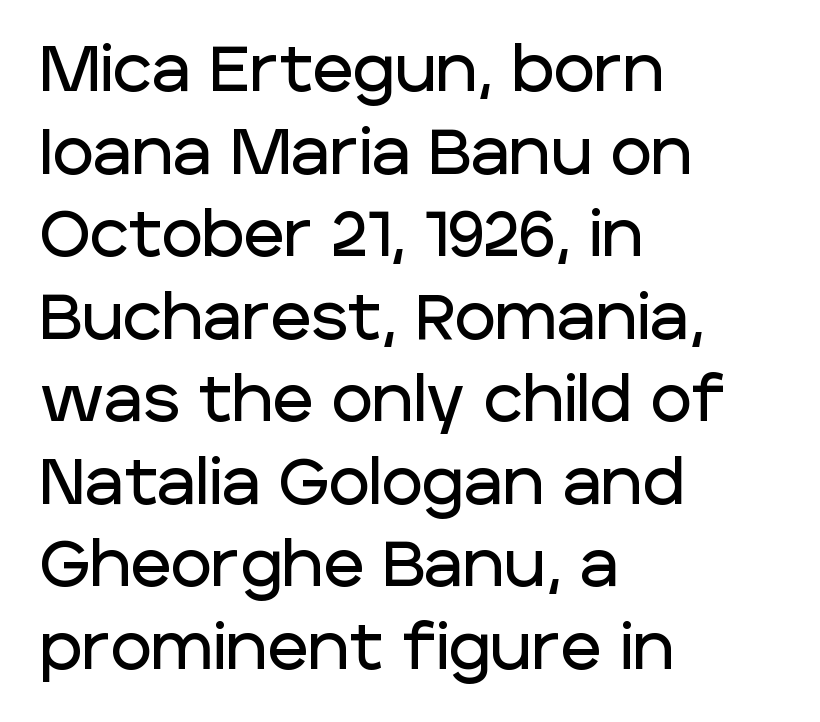
Q: Is the text italic (slanted)? A: No, it is upright.
Q: Is the typeface a serif or a sans-serif typeface? A: Sans-serif.
Q: Is the text underlined? A: No.
Q: How is the paragraph aligned? A: Left-aligned.
Q: Is the spacing between letters normal or unusually wide? A: Normal.
Q: Is the spacing between lines tight, normal or loose? A: Normal.
Q: Width (condensed, normal, or wide)? A: Normal.
Q: Stroke contrast? A: Low.
Q: x-height? A: Large.
Q: Monospaced? A: No.
